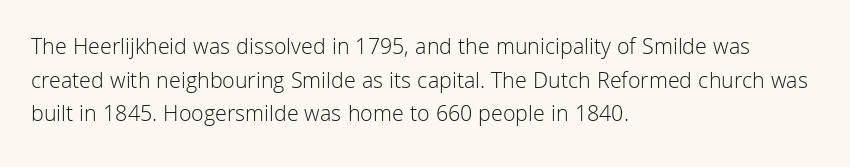
Q: Is the text bold? A: No.
Q: Is the text italic (slanted)? A: No, it is upright.
Q: Is the text underlined? A: No.
Q: How is the paragraph aligned? A: Left-aligned.
Q: Is the spacing between letters normal or unusually wide? A: Normal.
Q: Is the spacing between lines tight, normal or loose? A: Normal.
